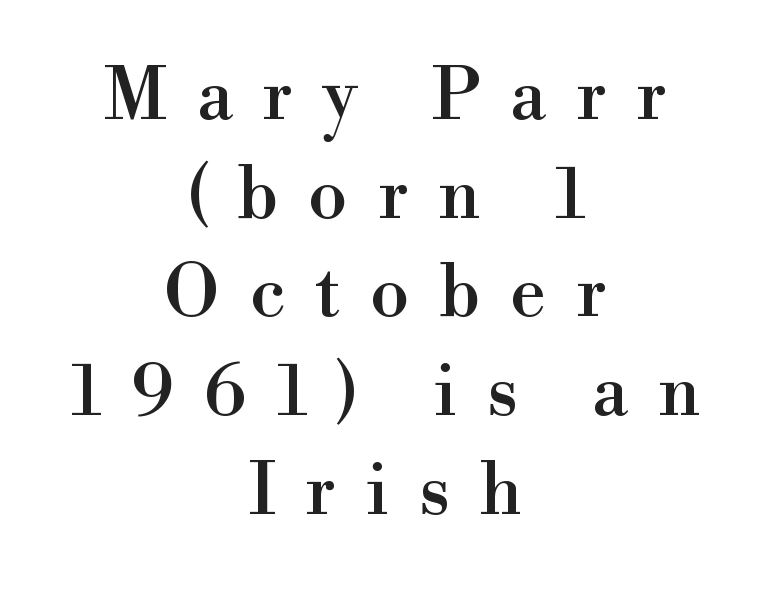
If you drew a line through each stem, it would be perfectly vertical. Is this a fixed-width face? No — the glyphs have proportional, varying widths. The paragraph has two soft edges and a firm central axis. If you measured baseline to baseline, you'd find a middling distance. Font category for this specimen: serif. Display-style spreading of the glyphs; the letterfit is very open.
